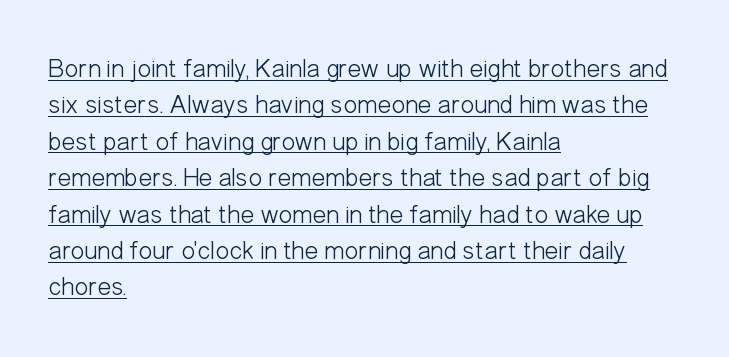
Where is the straight margin? On the left. Rows of type keep a routine distance in the vertical direction. Counters stay open thanks to moderate or lighter strokes. This sample uses an upright cut, with every glyph sitting square on the baseline.
